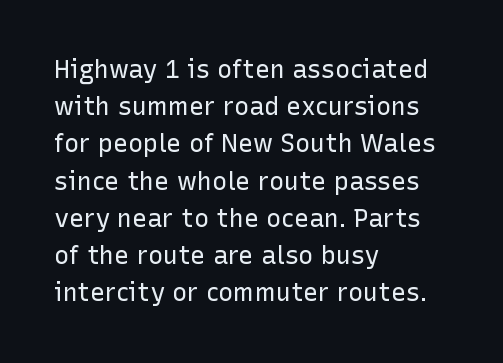
{"italic": "no", "bold": "no", "underline": "no", "align": "left", "line_spacing": "normal", "line_spacing_ratio": 1.49, "letter_spacing": "normal", "letter_spacing_em": 0.0, "glyph_px": 25}
